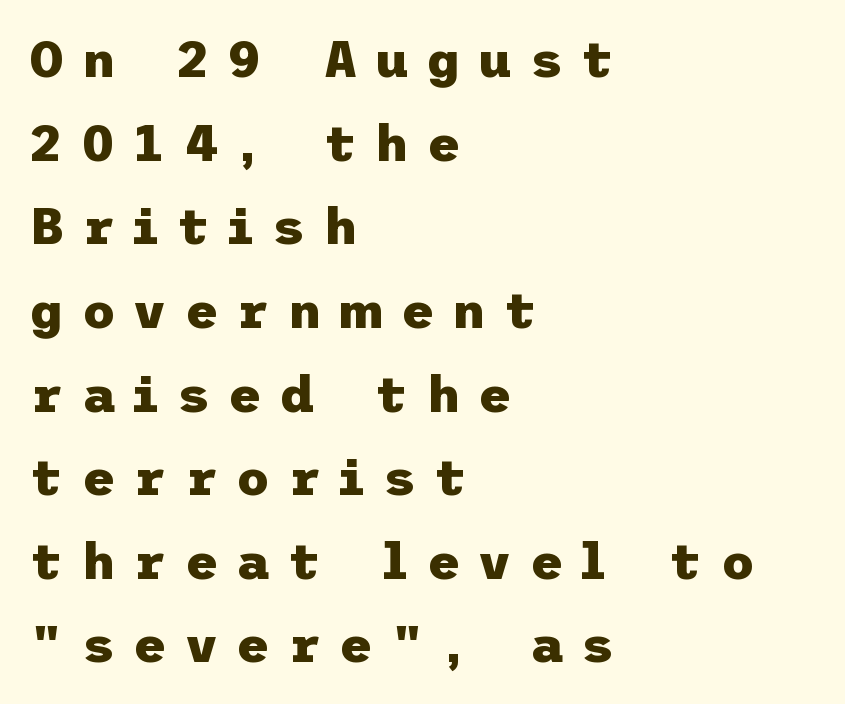
The face used here is a sans, in the tradition of grotesques and geometrics. Which margin do the lines hug? The left one — the right edge is uneven. Inter-character spacing is expanded well beyond the font's built-in metrics. Leading: standard. The specimen reads as upright at a glance.
